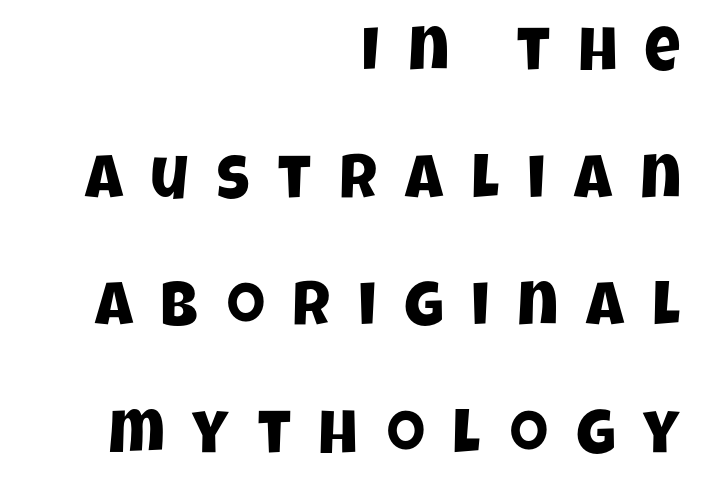
The image shows 62 px condensed sans-serif type; set right-aligned, loose line spacing (2.06x), unusually wide letter spacing (+0.45 em), not underlined; low stroke contrast and a large x-height.
